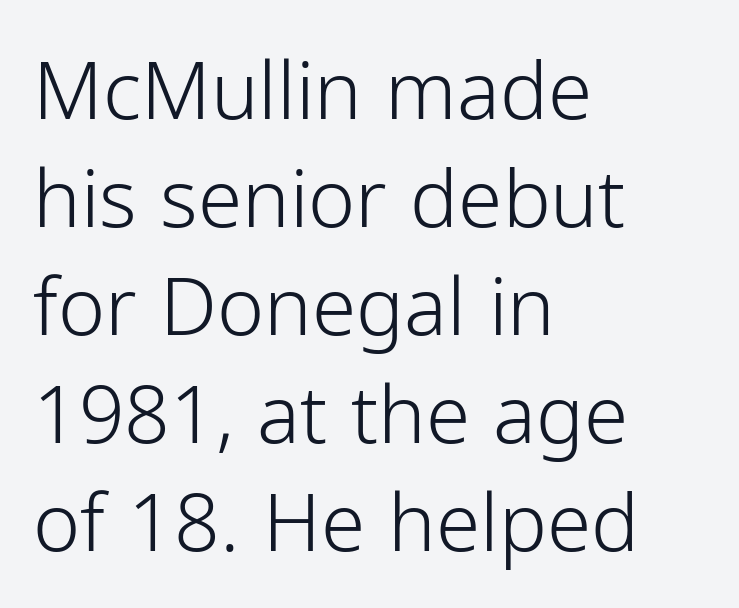
Q: Is the text bold? A: No.
Q: Is the text italic (slanted)? A: No, it is upright.
Q: Is the typeface a serif or a sans-serif typeface? A: Sans-serif.
Q: Is the text underlined? A: No.
Q: How is the paragraph aligned? A: Left-aligned.
Q: Is the spacing between letters normal or unusually wide? A: Normal.
Q: Is the spacing between lines tight, normal or loose? A: Normal.
Q: Width (condensed, normal, or wide)? A: Normal.
Q: Stroke contrast? A: Low.
Q: x-height? A: Medium.
Q: Monospaced? A: No.
